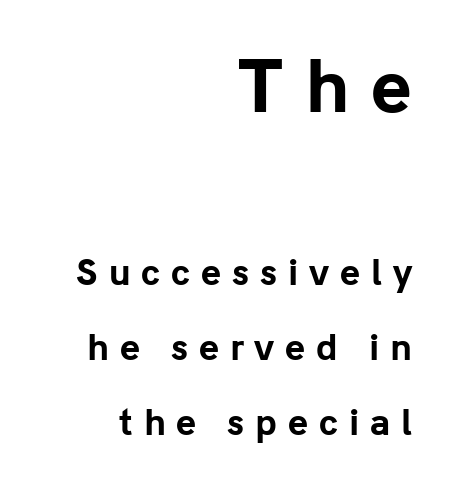
The image shows 69 px bold sans-serif type, upright; set right-aligned, loose line spacing (2.2x), unusually wide letter spacing (+0.32 em), not underlined; the first (top) block is 2.03x larger; low stroke contrast and a medium x-height.
